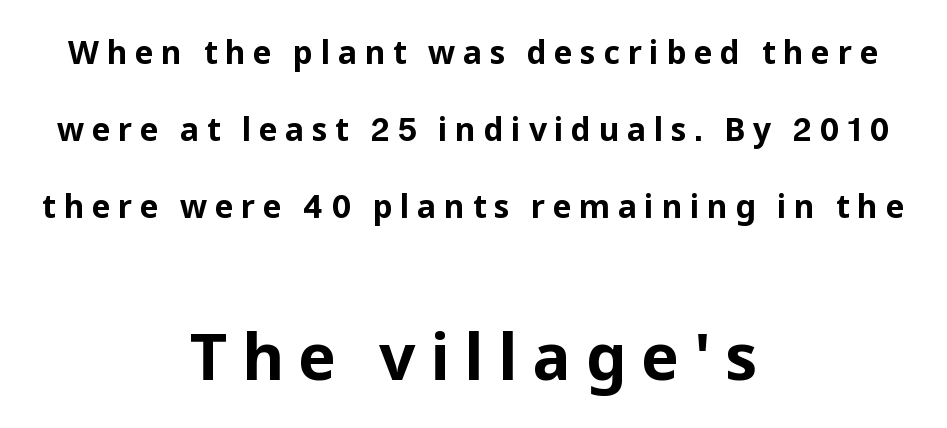
The image shows 64 px bold sans-serif type, upright; set centered, loose line spacing (2.4x), unusually wide letter spacing (+0.23 em), not underlined; the second (bottom) block is 2.0x larger; low stroke contrast and a medium x-height.
